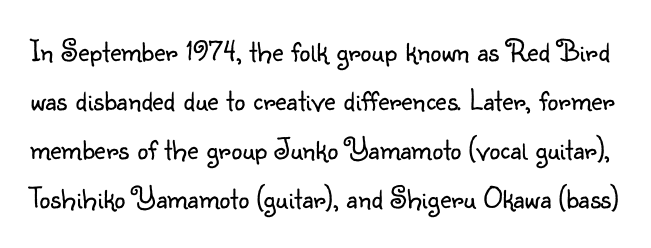
Q: Is the text bold? A: No.
Q: Is the text italic (slanted)? A: No, it is upright.
Q: Is the typeface a serif or a sans-serif typeface? A: Sans-serif.
Q: Is the text underlined? A: No.
Q: Is the spacing between letters normal or unusually wide? A: Normal.
Q: Is the spacing between lines tight, normal or loose? A: Normal.
Q: Width (condensed, normal, or wide)? A: Normal.
Q: Stroke contrast? A: Low.
Q: x-height? A: Small.
Q: Monospaced? A: No.
